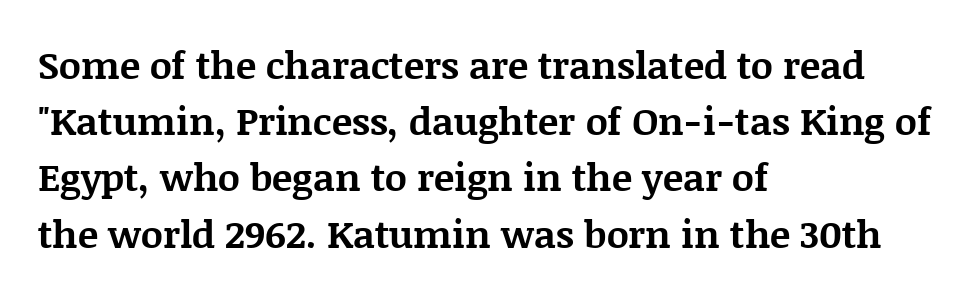
Q: Is the text bold? A: Yes.
Q: Is the text italic (slanted)? A: No, it is upright.
Q: Is the typeface a serif or a sans-serif typeface? A: Serif.
Q: Is the text underlined? A: No.
Q: How is the paragraph aligned? A: Left-aligned.
Q: Is the spacing between letters normal or unusually wide? A: Normal.
Q: Is the spacing between lines tight, normal or loose? A: Normal.
Q: Width (condensed, normal, or wide)? A: Normal.
Q: Stroke contrast? A: Medium.
Q: x-height? A: Large.
Q: Monospaced? A: No.
